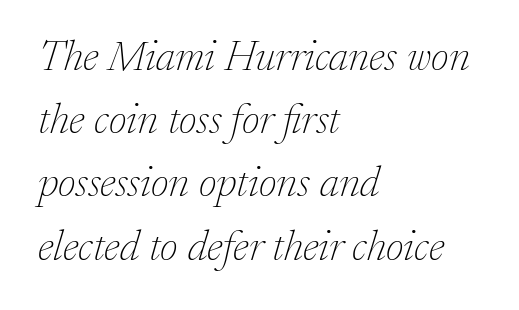
Q: Is the text bold? A: No.
Q: Is the text italic (slanted)? A: Yes, it leans right by about 17 degrees.
Q: Is the typeface a serif or a sans-serif typeface? A: Serif.
Q: Is the text underlined? A: No.
Q: How is the paragraph aligned? A: Left-aligned.
Q: Is the spacing between letters normal or unusually wide? A: Normal.
Q: Is the spacing between lines tight, normal or loose? A: Normal.
Q: Width (condensed, normal, or wide)? A: Normal.
Q: Stroke contrast? A: Low.
Q: x-height? A: Medium.
Q: Monospaced? A: No.
